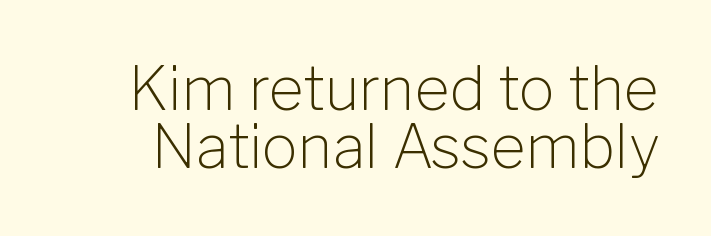
{"serif": "no", "italic": "no", "bold": "no", "weight": "light", "width": "normal", "stroke_contrast": "low", "x_height": "medium", "monospaced": "no", "underline": "no", "line_spacing": "tight", "line_spacing_ratio": 0.97, "letter_spacing": "normal", "letter_spacing_em": 0.0, "glyph_px": 60}
